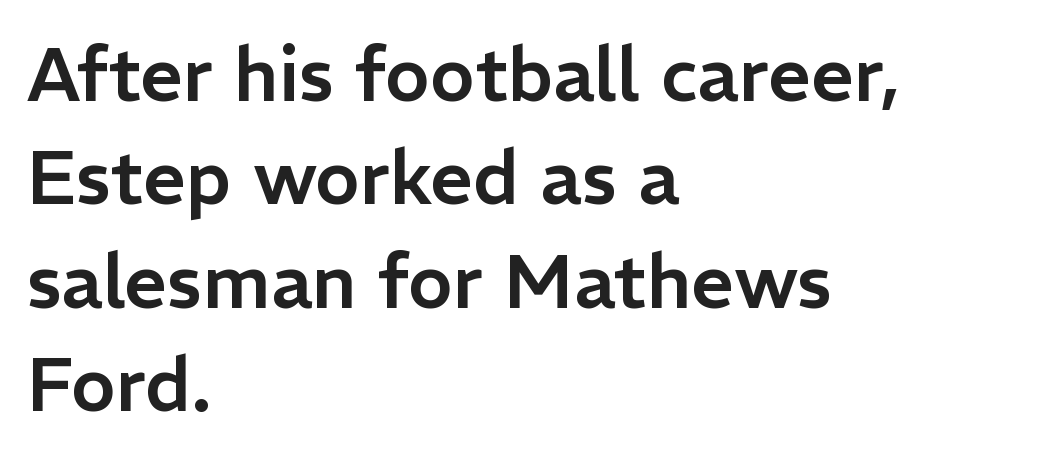
The image shows 75 px sans-serif type, upright; set left-aligned, normal line spacing (1.38x), normal letter spacing, not underlined; low stroke contrast and a medium x-height.
